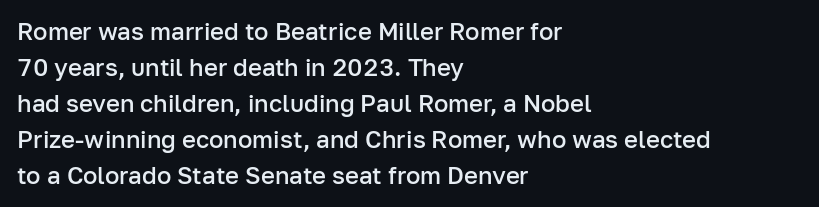
{"italic": "no", "bold": "semi", "underline": "no", "align": "left", "line_spacing": "normal", "line_spacing_ratio": 1.5, "letter_spacing": "normal", "letter_spacing_em": 0.0, "glyph_px": 24}
